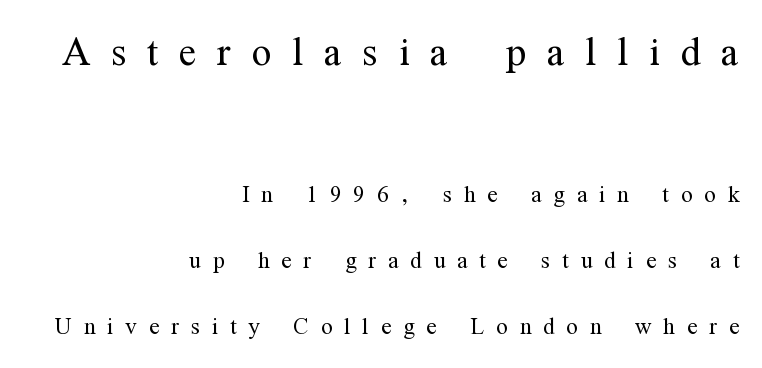
{"serif": "yes", "italic": "no", "bold": "no", "weight": "light", "width": "condensed", "stroke_contrast": "medium", "x_height": "medium", "monospaced": "no", "underline": "no", "align": "right", "line_spacing": "loose", "line_spacing_ratio": 2.19, "letter_spacing": "wide", "letter_spacing_em": 0.4, "larger_block": "first", "size_ratio": 1.73, "glyph_px": 52}
